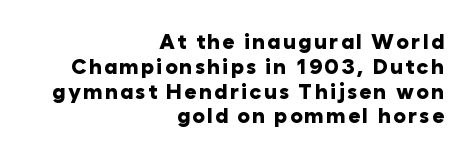
{"italic": "no", "bold": "yes", "underline": "no", "align": "right", "line_spacing_ratio": 1.18, "glyph_px": 21}
